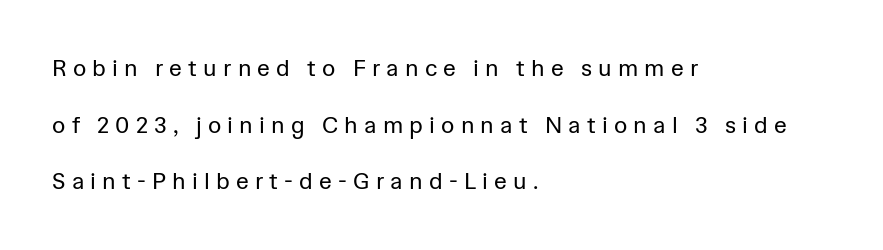
{"italic": "no", "bold": "no", "underline": "no", "align": "left", "line_spacing": "loose", "line_spacing_ratio": 2.46, "letter_spacing": "wide", "letter_spacing_em": 0.27, "glyph_px": 23}
